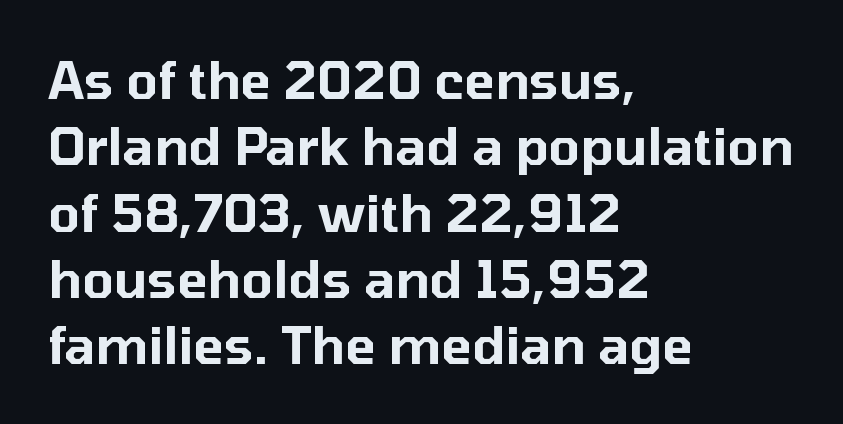
The image shows 51 px sans-serif type, upright; set left-aligned, normal line spacing (1.3x), normal letter spacing, not underlined; low stroke contrast and a medium x-height.
